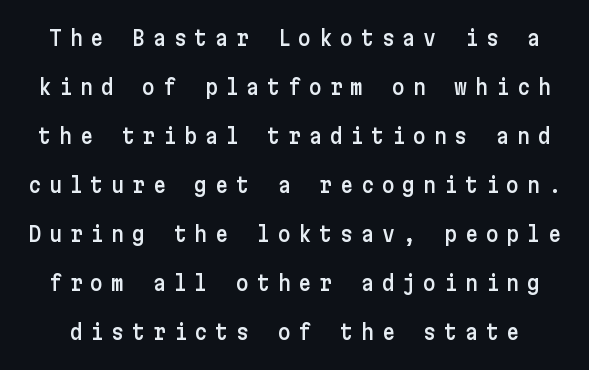
The space between consecutive lines is lavish. Lines of text with bare space underneath. Between one letter and the next there's a generous, obvious gap. Vertical strokes here are truly vertical.
